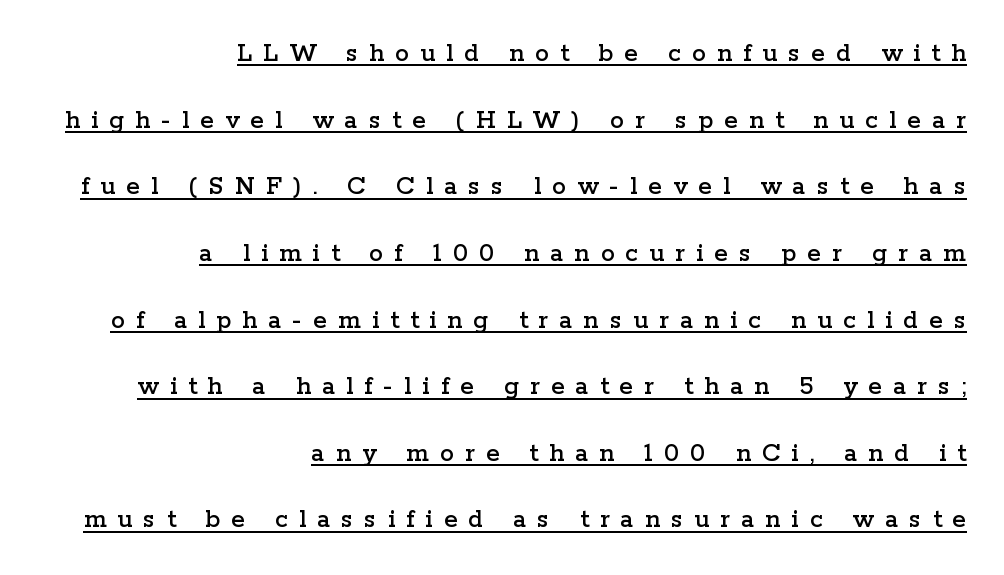
The image shows 28 px wide serif type, upright; set right-aligned, loose line spacing (2.38x), unusually wide letter spacing (+0.39 em), underlined; low stroke contrast and a medium x-height.
